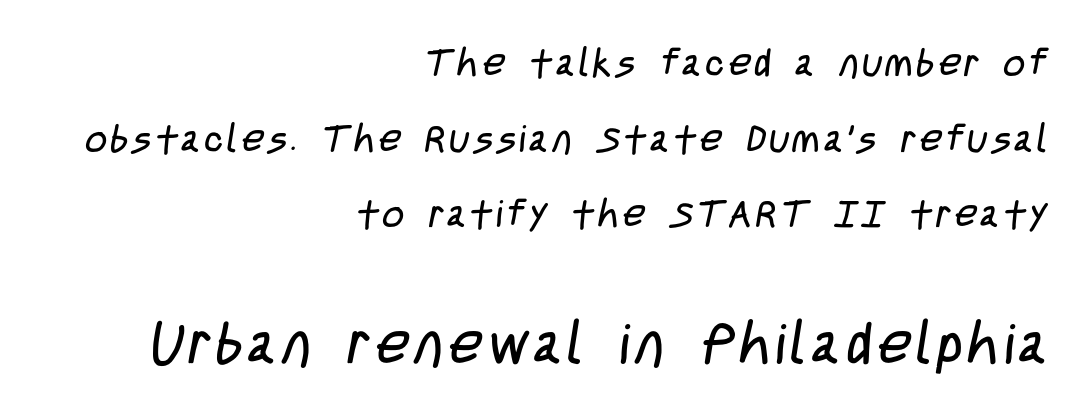
The strip under each line holds only bare page. Summary of vertical rhythm: relaxed, with wide interline spacing. The compositor pushed each line to the right boundary. Think of a printed novel: that variable character pitch is what you see here. Caption: upper text group reduced, lower text group enlarged.
